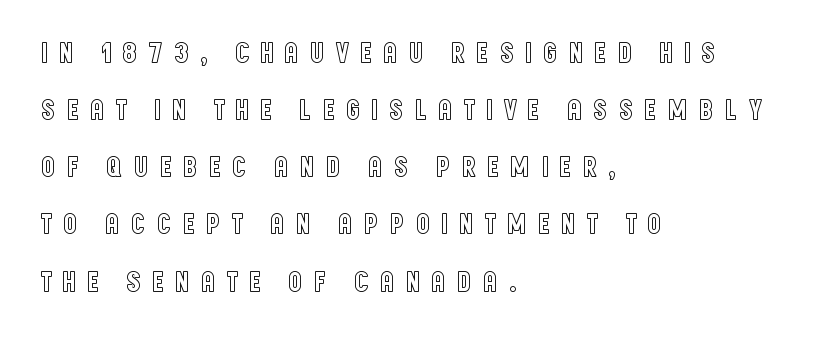
The image shows 29 px condensed type, upright; set left-aligned, loose line spacing (1.97x), unusually wide letter spacing (+0.35 em), not underlined; a large x-height.
